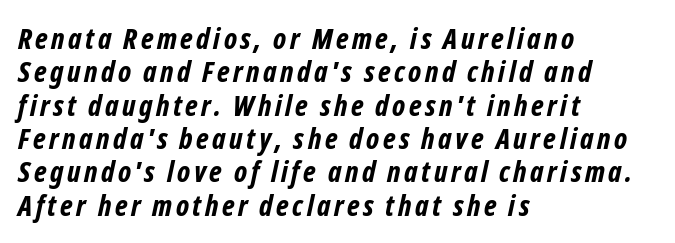
This sample has the flowing, uneven cadence of proportional lettering. A sans-serif font was chosen for this passage. The area under the type is left untouched. Cramped leading. Does the copy run flush right? No — it runs flush left.
